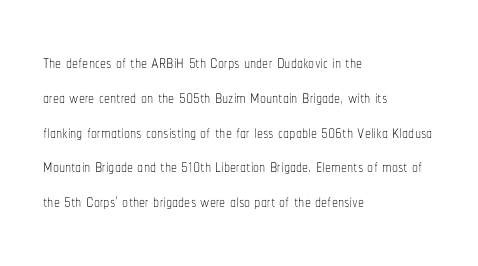
Summary of weight: not heavy and not bold. The passage shown stacks its lines at a standard gap. Upright lettering throughout. Tracking value appears to be zero — textbook default spacing.
